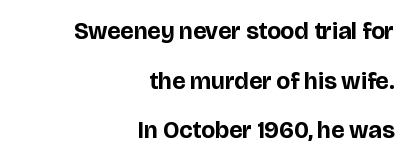
Q: Is the text bold? A: Yes.
Q: Is the text italic (slanted)? A: No, it is upright.
Q: Is the text underlined? A: No.
Q: How is the paragraph aligned? A: Right-aligned.
Q: Is the spacing between letters normal or unusually wide? A: Normal.
Q: Is the spacing between lines tight, normal or loose? A: Loose.
